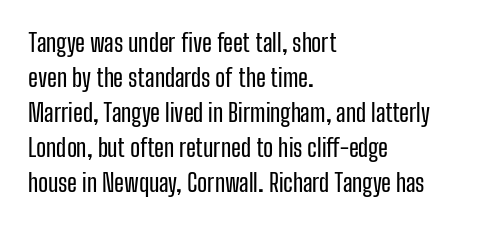
The image shows 24 px text type, upright; set left-aligned, normal line spacing (1.46x), normal letter spacing, not underlined.
